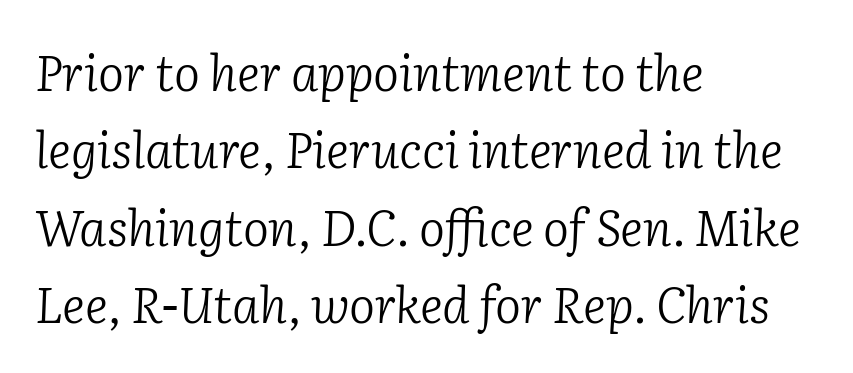
{"serif": "yes", "italic": "yes", "lean": "right", "slant_degrees": 2, "bold": "no", "weight": "light", "width": "normal", "stroke_contrast": "low", "x_height": "medium", "monospaced": "no", "underline": "no", "align": "left", "line_spacing": "normal", "line_spacing_ratio": 1.58, "letter_spacing": "normal", "letter_spacing_em": 0.0, "glyph_px": 49}
